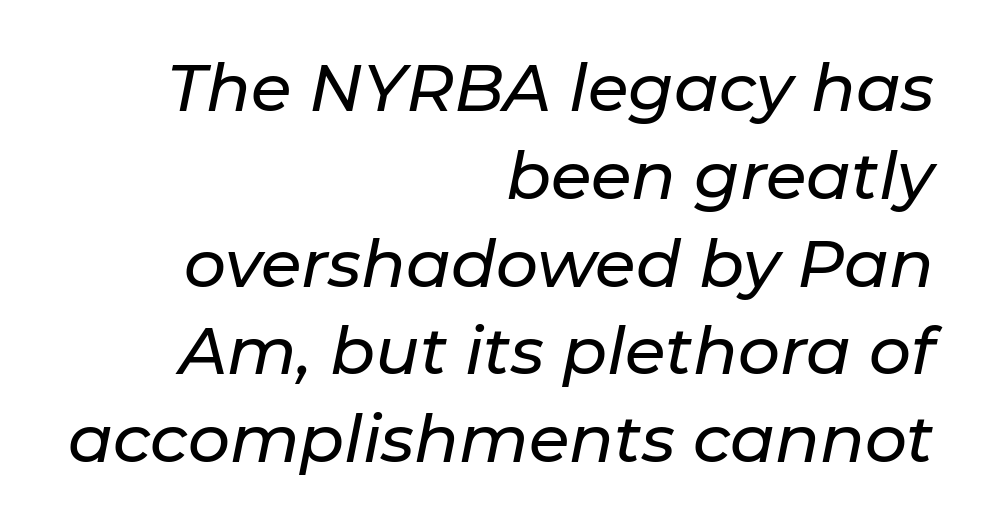
Q: Is the text italic (slanted)? A: Yes, it leans right by about 11 degrees.
Q: Is the text underlined? A: No.
Q: How is the paragraph aligned? A: Right-aligned.
Q: Is the spacing between letters normal or unusually wide? A: Normal.
Q: Is the spacing between lines tight, normal or loose? A: Normal.
Q: Width (condensed, normal, or wide)? A: Normal.
Q: Stroke contrast? A: Low.
Q: x-height? A: Medium.
Q: Monospaced? A: No.
